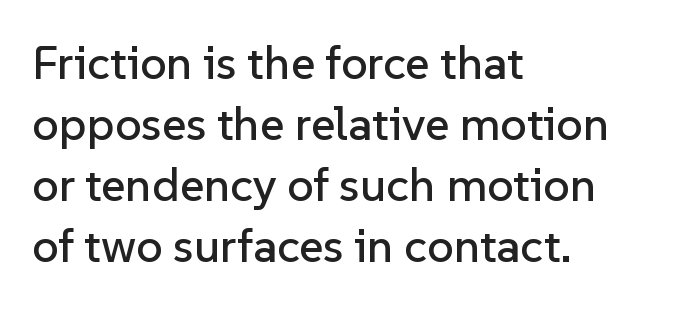
{"serif": "no", "italic": "no", "width": "normal", "stroke_contrast": "low", "x_height": "medium", "monospaced": "no", "underline": "no", "align": "left", "line_spacing": "normal", "line_spacing_ratio": 1.3, "letter_spacing": "normal", "letter_spacing_em": 0.0, "glyph_px": 47}
